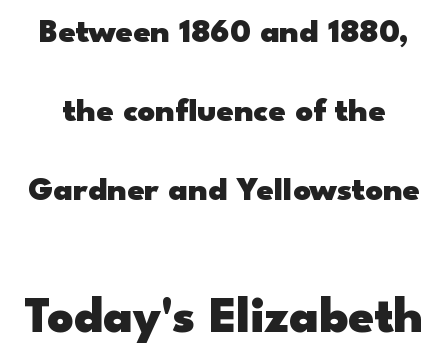
Q: Is the text bold? A: Yes.
Q: Is the text italic (slanted)? A: No, it is upright.
Q: Is the typeface a serif or a sans-serif typeface? A: Sans-serif.
Q: Is the text underlined? A: No.
Q: Is the spacing between letters normal or unusually wide? A: Normal.
Q: Is the spacing between lines tight, normal or loose? A: Loose.
Q: Which block of text is set in a larger size, the first (top) or the second (bottom)? A: The second (bottom) one.
Q: Width (condensed, normal, or wide)? A: Wide.
Q: Stroke contrast? A: Low.
Q: x-height? A: Small.
Q: Monospaced? A: No.
